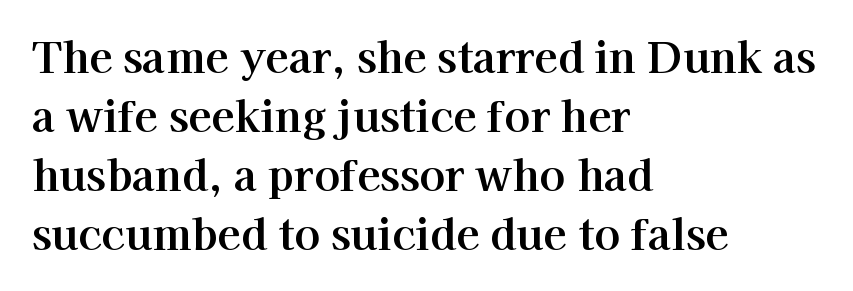
Q: Is the text italic (slanted)? A: No, it is upright.
Q: Is the typeface a serif or a sans-serif typeface? A: Serif.
Q: Is the text underlined? A: No.
Q: How is the paragraph aligned? A: Left-aligned.
Q: Is the spacing between letters normal or unusually wide? A: Normal.
Q: Is the spacing between lines tight, normal or loose? A: Normal.
Q: Width (condensed, normal, or wide)? A: Normal.
Q: Stroke contrast? A: High.
Q: x-height? A: Medium.
Q: Monospaced? A: No.
